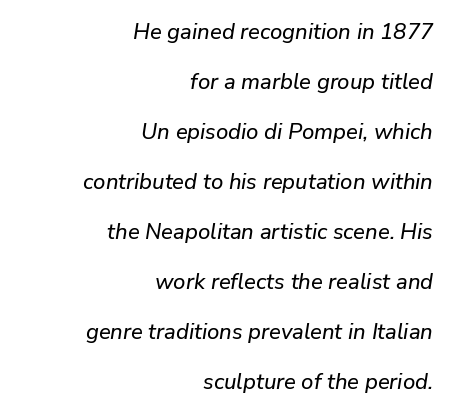
Q: Is the text italic (slanted)? A: Yes, it leans right by about 9 degrees.
Q: Is the text underlined? A: No.
Q: How is the paragraph aligned? A: Right-aligned.
Q: Is the spacing between letters normal or unusually wide? A: Normal.
Q: Is the spacing between lines tight, normal or loose? A: Loose.
